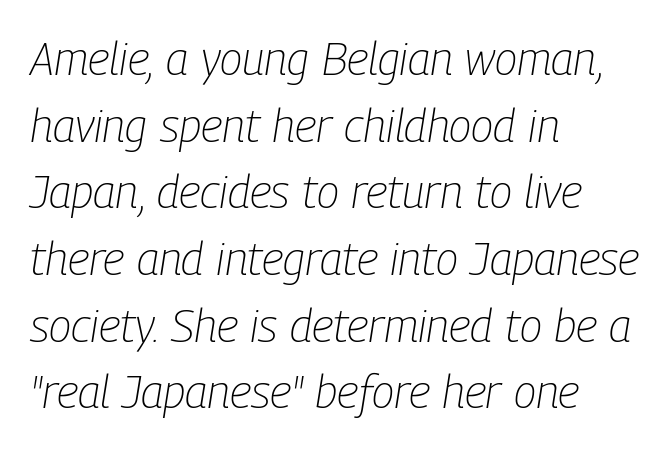
The image shows 46 px light, condensed type, italic (leaning right); set left-aligned, normal line spacing (1.45x), normal letter spacing, not underlined; low stroke contrast and a medium x-height.
